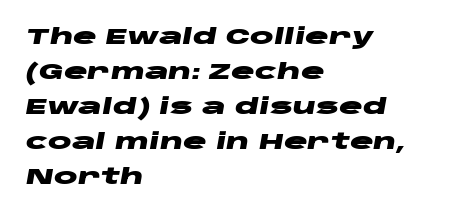
You'd pick this weight for a headline — it's a proper bold. These lines stack with their left ends in a neat column. Evenly set lines give the paragraph a standard silhouette. Spacing between characters is what you'd get straight out of the box. Honestly, there is no underline to notice here at all.
